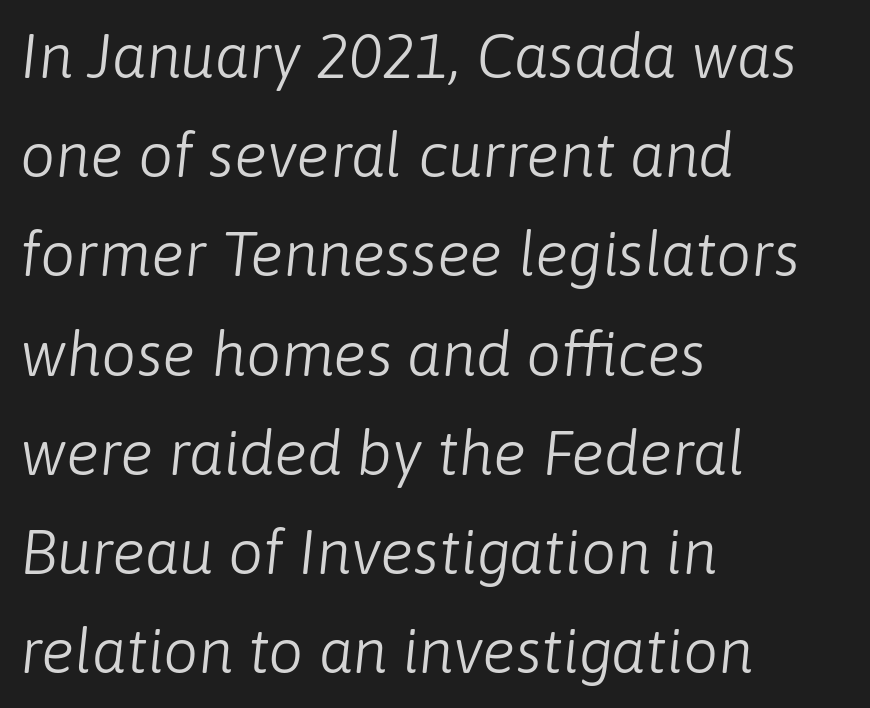
Letters rest on an invisible, unmarked baseline. When letters slant like this, we call the style italic. The line texture is even and compact thanks to regular tracking. Do the characters align in a grid? No, the font is proportional. The passage shown stacks its lines at a standard gap. Summary of weight: not heavy and not bold.
